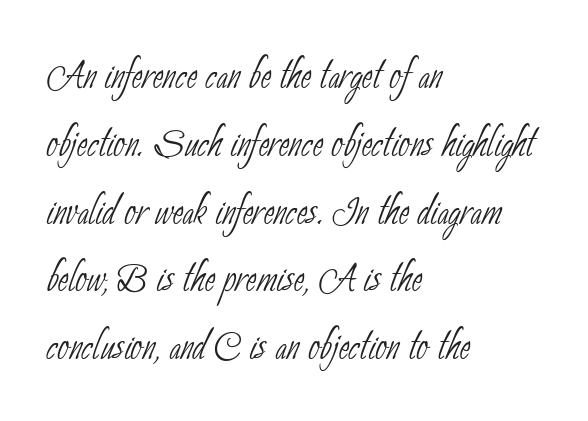
Q: Is the text bold? A: No.
Q: Is the typeface a serif or a sans-serif typeface? A: Sans-serif.
Q: Is the text underlined? A: No.
Q: How is the paragraph aligned? A: Left-aligned.
Q: Is the spacing between letters normal or unusually wide? A: Normal.
Q: Is the spacing between lines tight, normal or loose? A: Normal.
Q: Width (condensed, normal, or wide)? A: Condensed.
Q: Stroke contrast? A: Low.
Q: x-height? A: Small.
Q: Monospaced? A: No.
